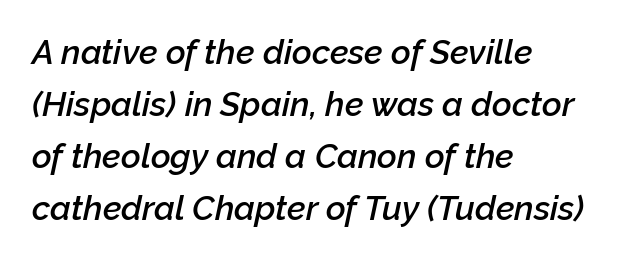
{"italic": "yes", "lean": "right", "slant_degrees": 12, "bold": "semi", "weight": "semibold", "width": "normal", "stroke_contrast": "low", "x_height": "medium", "monospaced": "no", "underline": "no", "align": "left", "line_spacing": "normal", "line_spacing_ratio": 1.53, "letter_spacing": "normal", "letter_spacing_em": 0.0, "glyph_px": 34}
